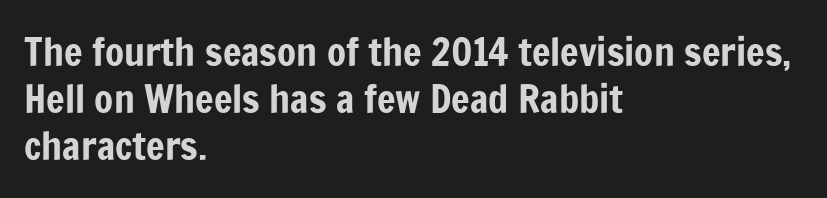
{"serif": "no", "italic": "no", "width": "condensed", "stroke_contrast": "low", "x_height": "medium", "monospaced": "no", "underline": "no", "align": "left", "line_spacing_ratio": 1.21, "letter_spacing": "normal", "letter_spacing_em": 0.0, "glyph_px": 39}
